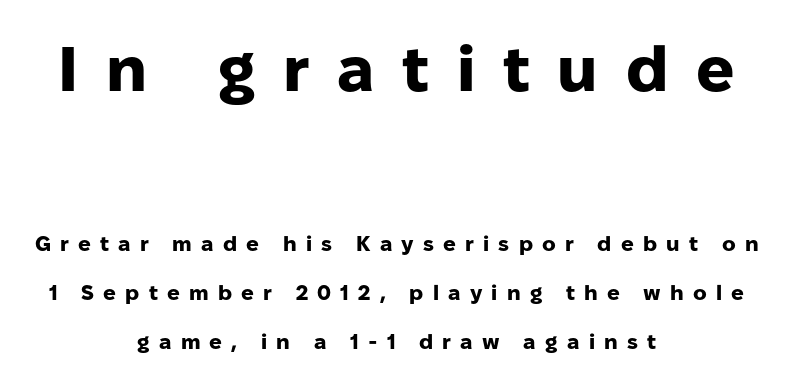
Serif or sans? Sans — the stroke terminals are bare. Observe the wide spacing: letters keep a clear distance from each other. Rows of type keep a wide berth in the vertical direction. A centered setting, common on invitations and titles, is used for this passage. I'd describe the lettering as bold — thick and assertive. Check the space under the baseline: it is left empty.
